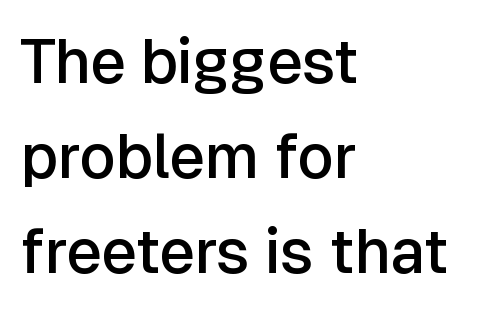
The image shows 62 px semibold sans-serif type, upright; set left-aligned, normal line spacing (1.53x), normal letter spacing, not underlined; low stroke contrast and a medium x-height.
